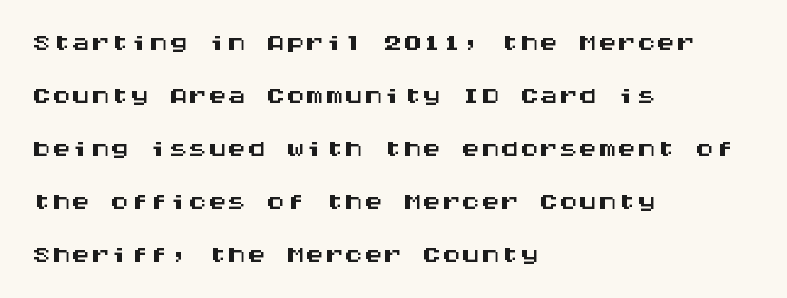
{"serif": "no", "italic": "no", "width": "wide", "stroke_contrast": "medium", "x_height": "large", "monospaced": "yes", "underline": "no", "align": "left", "line_spacing": "normal", "line_spacing_ratio": 1.36, "letter_spacing": "normal", "letter_spacing_em": 0.0, "glyph_px": 39}
